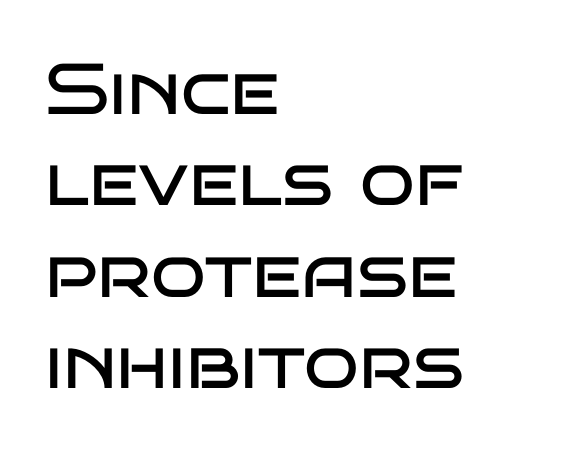
Q: Is the text bold? A: No.
Q: Is the text italic (slanted)? A: No, it is upright.
Q: Is the typeface a serif or a sans-serif typeface? A: Sans-serif.
Q: Is the text underlined? A: No.
Q: How is the paragraph aligned? A: Left-aligned.
Q: Is the spacing between letters normal or unusually wide? A: Normal.
Q: Is the spacing between lines tight, normal or loose? A: Normal.
Q: Width (condensed, normal, or wide)? A: Wide.
Q: Stroke contrast? A: Low.
Q: x-height? A: Large.
Q: Monospaced? A: No.
